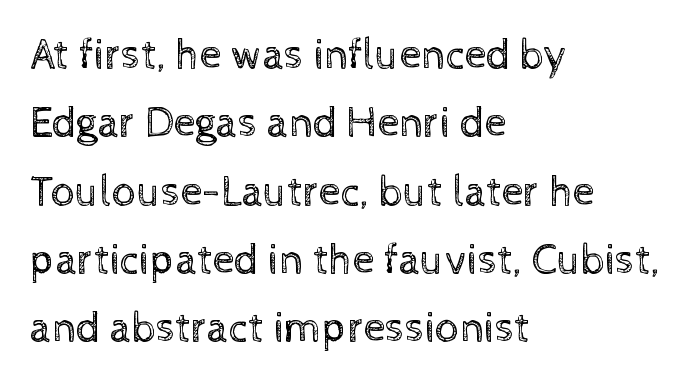
The rag falls on the right side of this text block. Letters have the restrained weight of plain body copy at most. The passage shown has conventional tracking throughout. Students, observe: this is what conventionally led text looks like. This sample has the flowing, uneven cadence of proportional lettering.
